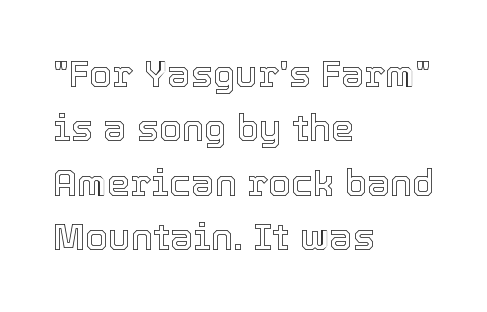
This is the regular roman posture of the typeface. Compared with typical paragraphs, the rows here are spaced about the same. The line texture is even and compact thanks to regular tracking. Visually the block forms a straight wall on the left and a jagged coastline on the right.
